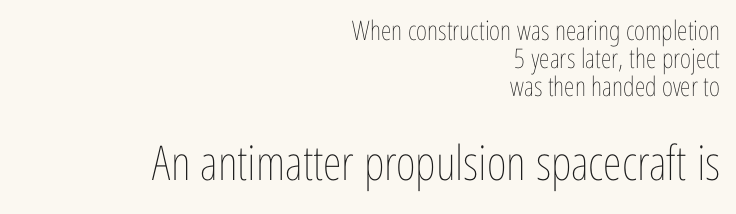
The image shows 48 px thin, condensed type, upright; set right-aligned, tight line spacing (1.03x), normal letter spacing, not underlined; the second (bottom) block is 1.78x larger; low stroke contrast and a medium x-height.
